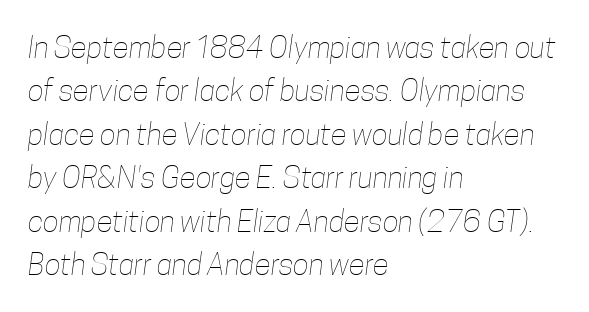
{"bold": "no", "weight": "thin", "width": "condensed", "stroke_contrast": "low", "x_height": "medium", "monospaced": "no", "underline": "no", "align": "left", "line_spacing": "normal", "line_spacing_ratio": 1.45, "letter_spacing": "normal", "letter_spacing_em": 0.0, "glyph_px": 30}
